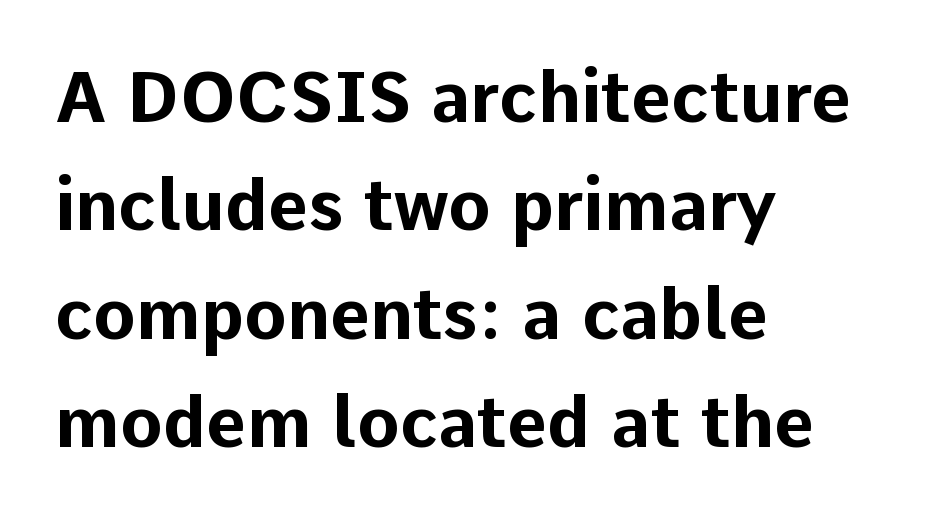
Regarding serifs, this sample does without them. Emphasis by weight is at full strength: bold. Rule under the text: the space is simply empty. Do the characters align in a grid? No, the font is proportional. The rendering uses a moderate line-height, typical for paragraphs. Every stem runs plumb, perpendicular to the baseline.
